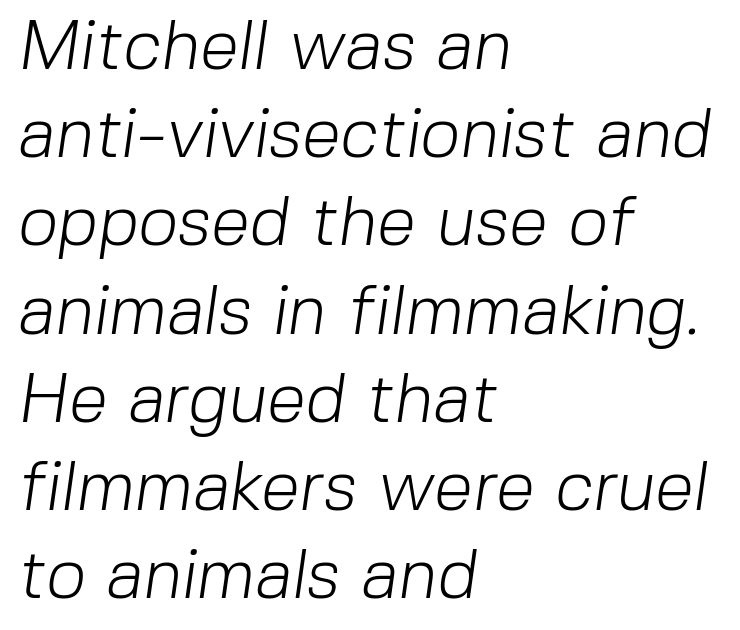
The image shows 70 px light sans-serif type; set left-aligned, normal line spacing (1.26x), normal letter spacing, not underlined; low stroke contrast and a medium x-height.
